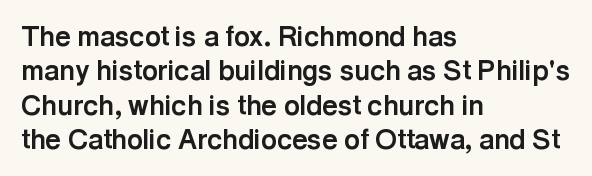
{"italic": "no", "bold": "yes", "underline": "no", "align": "left", "line_spacing": "normal", "line_spacing_ratio": 1.27, "letter_spacing": "normal", "letter_spacing_em": 0.0, "glyph_px": 27}
